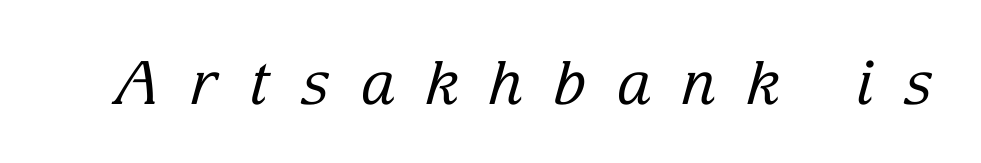
The image shows 60 px regular-weight serif type, italic (leaning right); set unusually wide letter spacing (+0.5 em), not underlined; low stroke contrast and a medium x-height.
